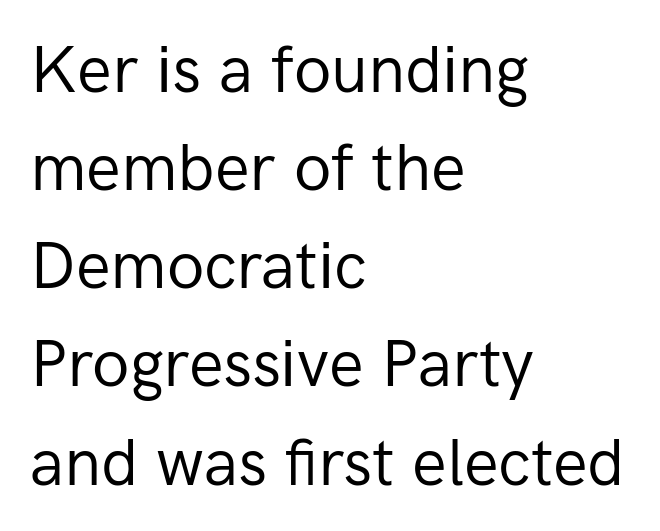
{"serif": "no", "italic": "no", "bold": "no", "weight": "regular", "width": "normal", "stroke_contrast": "low", "x_height": "medium", "monospaced": "no", "underline": "no", "align": "left", "line_spacing": "normal", "line_spacing_ratio": 1.51, "letter_spacing": "normal", "letter_spacing_em": 0.0, "glyph_px": 65}
